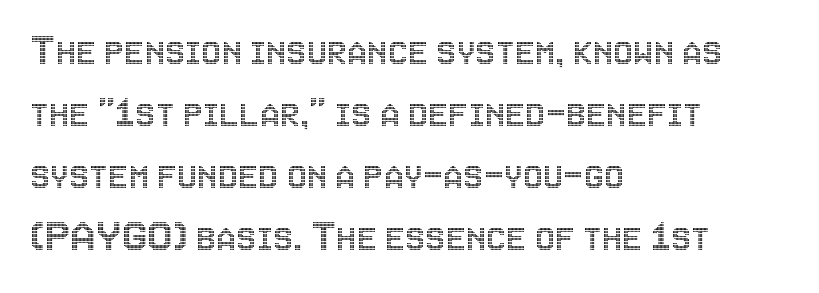
{"italic": "no", "width": "condensed", "x_height": "large", "monospaced": "no", "underline": "no", "align": "left", "line_spacing": "normal", "line_spacing_ratio": 1.38, "letter_spacing": "normal", "letter_spacing_em": 0.0, "glyph_px": 45}
